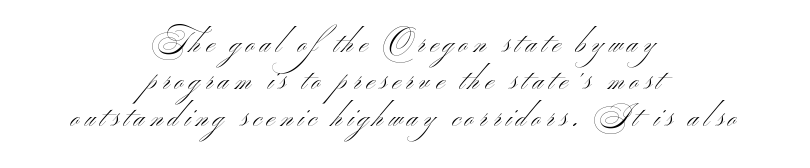
Nothing sits at the stroke ends, so this counts as sans-serif. Students, note that the glyphs here are deliberately spaced far apart. In terms of leading, this rendering sits right in the middle. Note the varied advance widths — an 'i' is clearly narrower than an 'm'. Underlining? Definitely not there.
